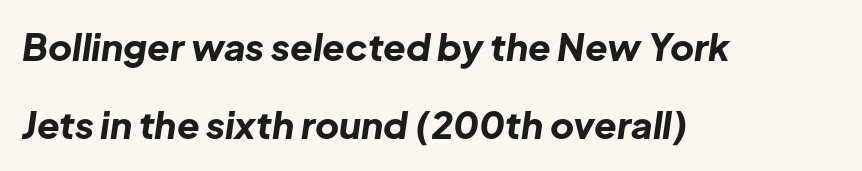
{"italic": "yes", "lean": "right", "slant_degrees": 8, "bold": "yes", "weight": "bold", "width": "normal", "stroke_contrast": "low", "x_height": "medium", "monospaced": "no", "underline": "no", "align": "left", "line_spacing": "loose", "line_spacing_ratio": 2.12, "letter_spacing": "normal", "letter_spacing_em": 0.0, "glyph_px": 37}
